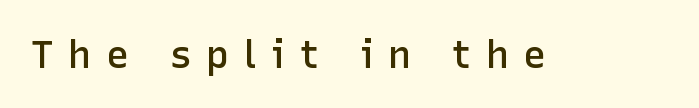
{"serif": "no", "italic": "no", "bold": "semi", "weight": "semibold", "width": "normal", "stroke_contrast": "low", "x_height": "medium", "monospaced": "no", "underline": "no", "letter_spacing": "wide", "letter_spacing_em": 0.37, "glyph_px": 39}
